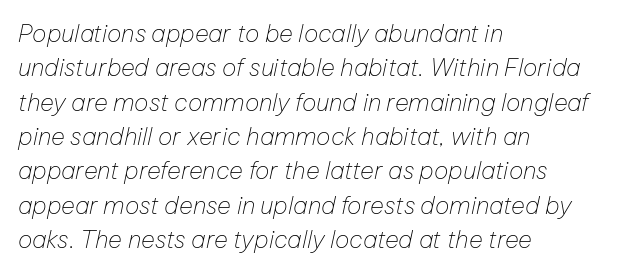
A light-to-regular cut is what we see here. Look at the tracking — it's just the regular setting, nothing added. Is there much room between lines? A standard amount, neither cramped nor airy. These lines were composed using italics.
